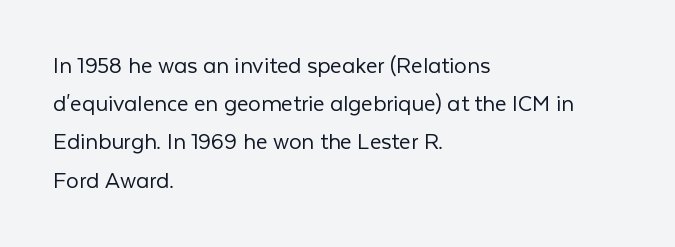
The glyphs are unaccompanied by any horizontal stroke below them. Posture: vertical. These lines keep a tight, regular rhythm from letter to letter. Interline gaps are of average width in this sample. The paragraph shown leans on its left margin.
